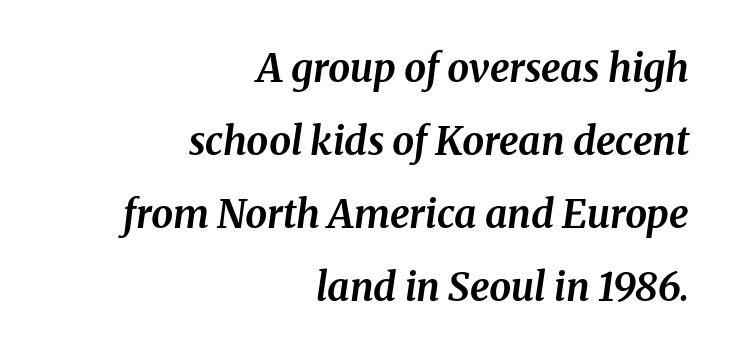
Q: Is the text bold? A: Yes.
Q: Is the text italic (slanted)? A: Yes, it leans right by about 8 degrees.
Q: Is the text underlined? A: No.
Q: How is the paragraph aligned? A: Right-aligned.
Q: Is the spacing between letters normal or unusually wide? A: Normal.
Q: Width (condensed, normal, or wide)? A: Normal.
Q: Stroke contrast? A: Medium.
Q: x-height? A: Medium.
Q: Monospaced? A: No.
